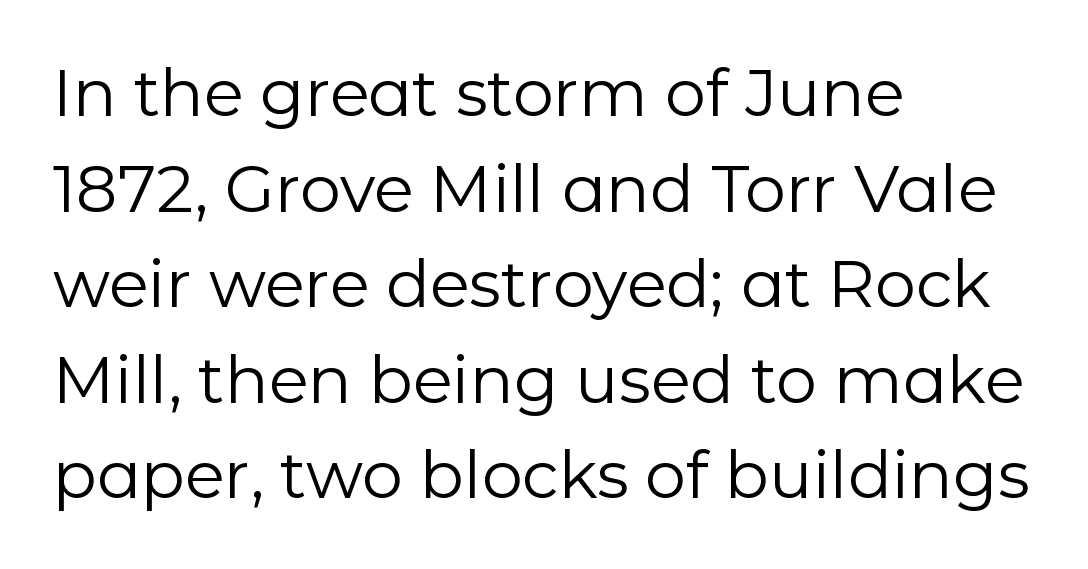
Unlike a traditional serif, this face leaves its strokes unadorned. Compared with typical body copy, the letter spacing here is the same. Honestly, there is no underline to notice here at all. The space between consecutive lines is moderate. Vertical stems look standard width or narrower in stroke.
